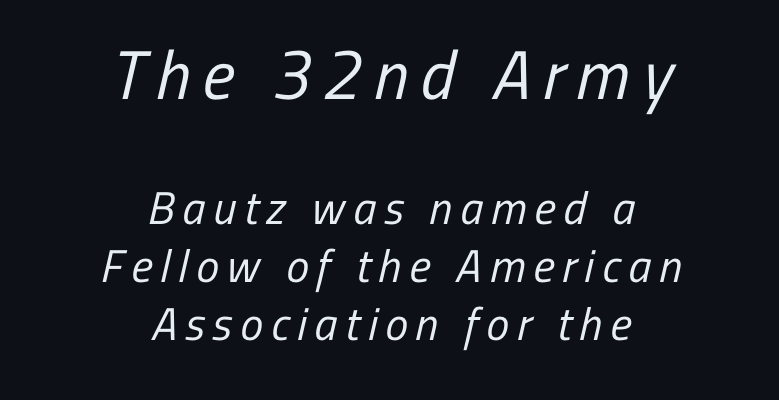
{"serif": "no", "bold": "no", "weight": "regular", "width": "condensed", "stroke_contrast": "low", "x_height": "medium", "monospaced": "no", "underline": "no", "align": "center", "line_spacing": "normal", "line_spacing_ratio": 1.26, "larger_block": "first", "size_ratio": 1.5, "glyph_px": 69}
